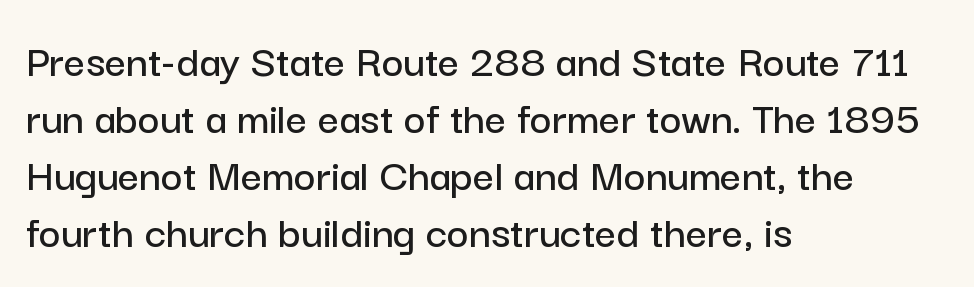
Type without underlining. Tracking value appears to be zero — textbook default spacing. The face used here is proportionally spaced, like ordinary book or web type. This sample uses an upright cut, with every glyph sitting square on the baseline.
